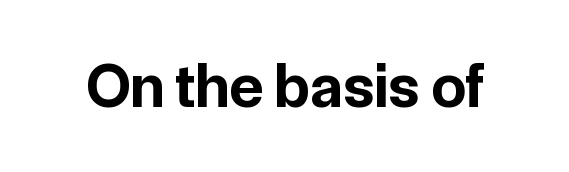
The image shows 63 px bold sans-serif type, upright; set normal letter spacing, not underlined; low stroke contrast and a medium x-height.
